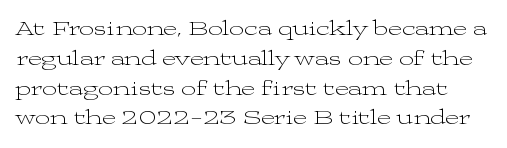
The image shows 21 px text type, upright; set normal line spacing (1.42x), normal letter spacing, not underlined.
